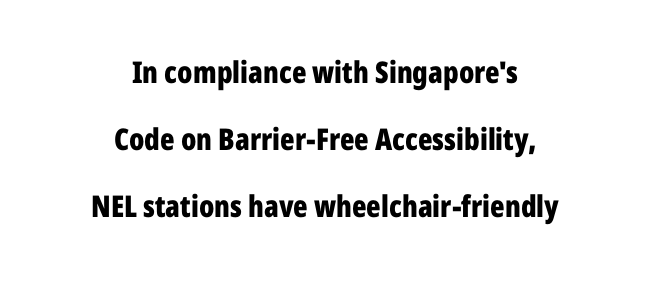
{"serif": "no", "italic": "no", "bold": "yes", "weight": "bold", "width": "condensed", "stroke_contrast": "low", "x_height": "medium", "monospaced": "no", "underline": "no", "align": "center", "line_spacing": "loose", "line_spacing_ratio": 2.24, "letter_spacing": "normal", "letter_spacing_em": 0.0, "glyph_px": 30}
